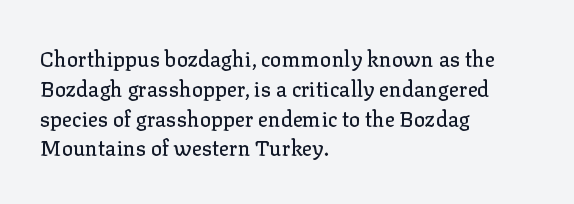
Which margin do the lines hug? The left one — the right edge is uneven. The letters stand upright; this is a roman face. Any mark beneath the type? The region is blank. The space between consecutive lines is moderate. No extra tracking has been applied to these lines.
